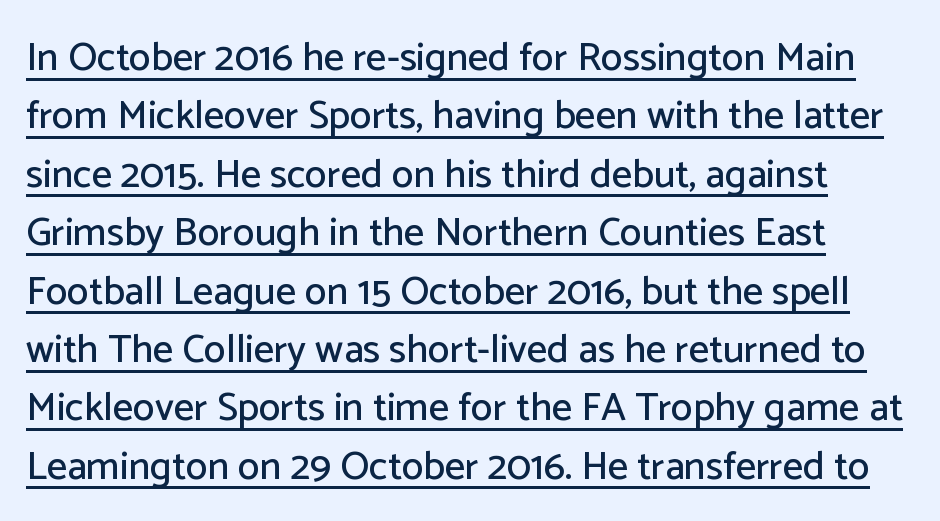
{"serif": "no", "italic": "no", "width": "normal", "stroke_contrast": "low", "x_height": "medium", "monospaced": "no", "underline": "yes", "line_spacing": "normal", "line_spacing_ratio": 1.46, "letter_spacing": "normal", "letter_spacing_em": 0.0, "glyph_px": 40}
